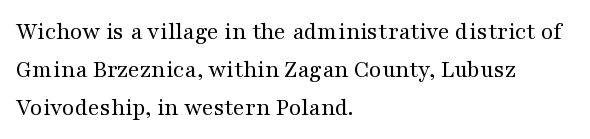
The font's upright variant was chosen for this text. The specimen omits any rule beneath the text block's lines. All the whitespace from short lines collects on the right. Tracking here is standard; glyphs follow each other at the usual distance.
